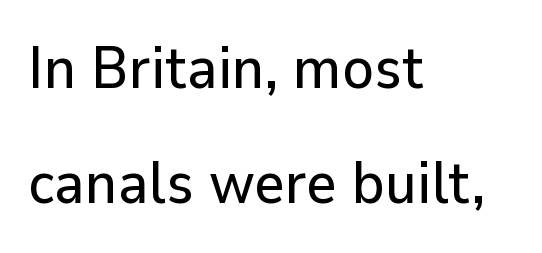
{"serif": "no", "italic": "no", "width": "normal", "stroke_contrast": "low", "x_height": "medium", "monospaced": "no", "underline": "no", "align": "left", "line_spacing": "loose", "line_spacing_ratio": 1.95, "letter_spacing": "normal", "letter_spacing_em": 0.0, "glyph_px": 59}
